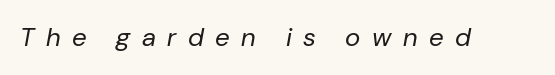
Q: Is the text bold? A: No.
Q: Is the text italic (slanted)? A: Yes, it leans right by about 10 degrees.
Q: Is the text underlined? A: No.
Q: Is the spacing between letters normal or unusually wide? A: Unusually wide.
